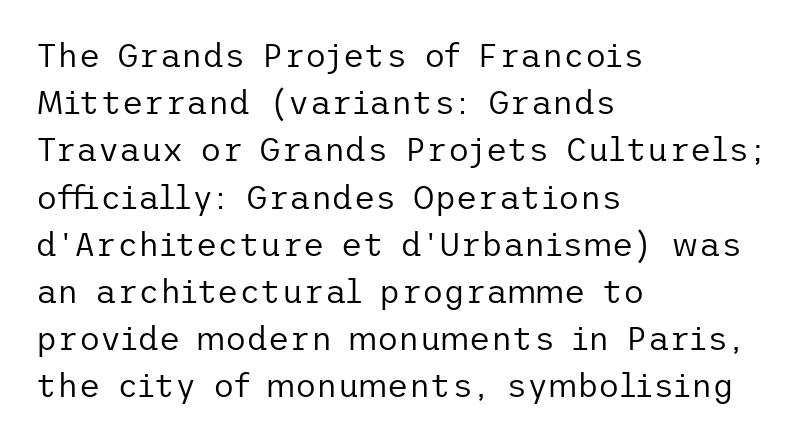
{"serif": "no", "italic": "no", "bold": "no", "weight": "regular", "width": "normal", "stroke_contrast": "low", "x_height": "medium", "underline": "no", "align": "left", "line_spacing": "normal", "line_spacing_ratio": 1.43, "letter_spacing": "normal", "letter_spacing_em": 0.0, "glyph_px": 33}
